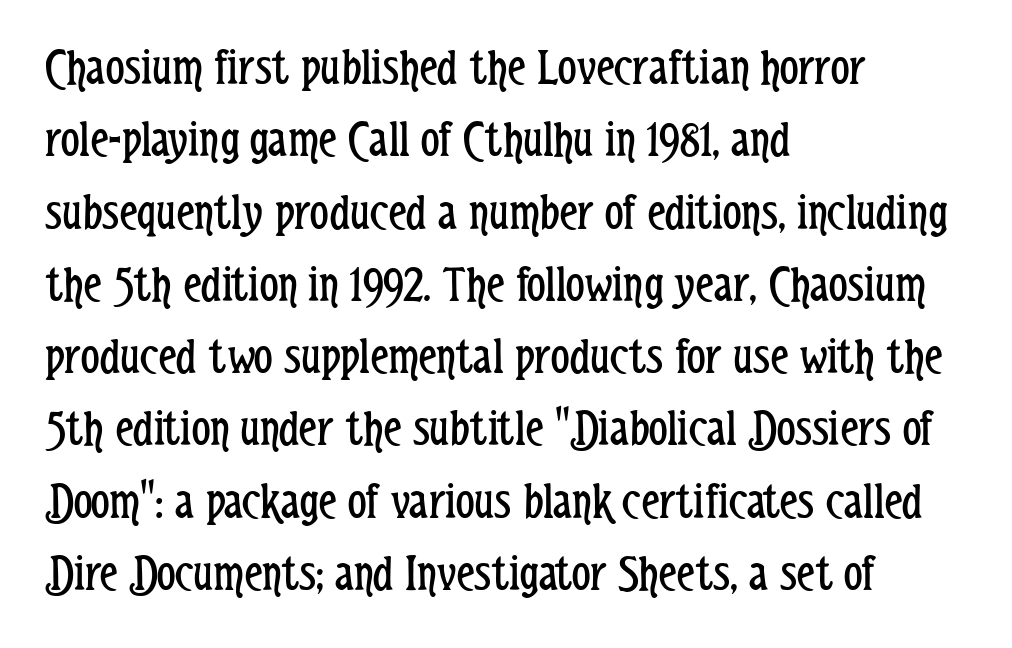
The image shows 52 px regular-weight, condensed sans-serif type, upright; set left-aligned, normal line spacing (1.39x), normal letter spacing, not underlined; low stroke contrast and a medium x-height.
